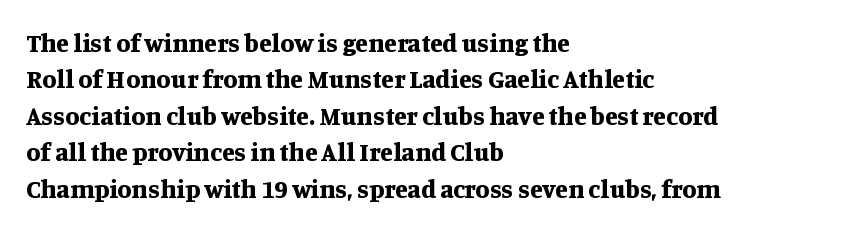
{"italic": "no", "bold": "yes", "underline": "no", "align": "left", "line_spacing": "normal", "line_spacing_ratio": 1.4, "letter_spacing": "normal", "letter_spacing_em": 0.0, "glyph_px": 26}
